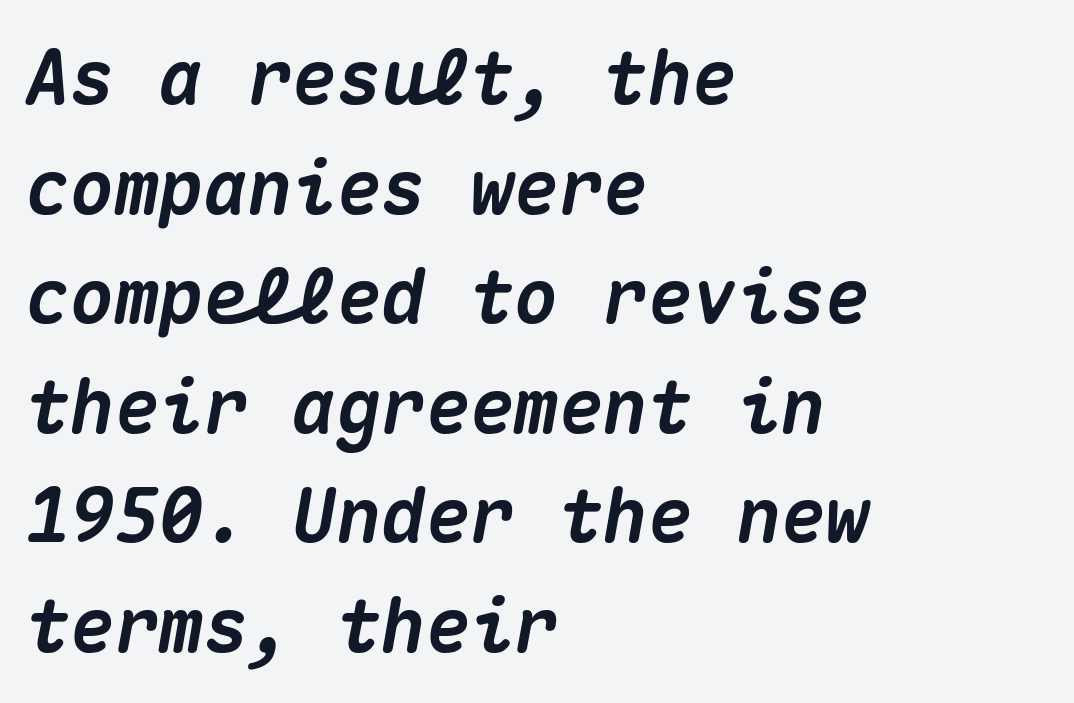
Q: Is the text bold? A: Yes.
Q: Is the text italic (slanted)? A: Yes, it leans right by about 10 degrees.
Q: Is the text underlined? A: No.
Q: How is the paragraph aligned? A: Left-aligned.
Q: Is the spacing between letters normal or unusually wide? A: Normal.
Q: Is the spacing between lines tight, normal or loose? A: Normal.
Q: Width (condensed, normal, or wide)? A: Normal.
Q: Stroke contrast? A: Medium.
Q: x-height? A: Medium.
Q: Monospaced? A: Yes.
